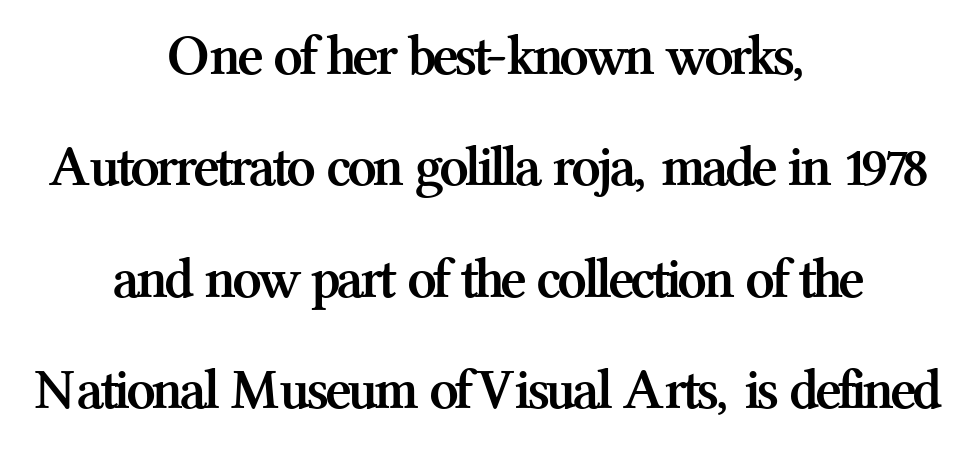
{"serif": "yes", "italic": "no", "bold": "yes", "weight": "semibold", "width": "normal", "stroke_contrast": "medium", "x_height": "medium", "monospaced": "no", "underline": "no", "align": "center", "line_spacing": "loose", "line_spacing_ratio": 1.92, "letter_spacing": "normal", "letter_spacing_em": 0.0, "glyph_px": 58}
